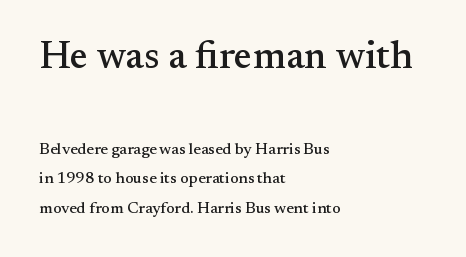
Q: Is the text italic (slanted)? A: No, it is upright.
Q: Is the typeface a serif or a sans-serif typeface? A: Serif.
Q: Is the text underlined? A: No.
Q: How is the paragraph aligned? A: Left-aligned.
Q: Is the spacing between letters normal or unusually wide? A: Normal.
Q: Which block of text is set in a larger size, the first (top) or the second (bottom)? A: The first (top) one.
Q: Width (condensed, normal, or wide)? A: Normal.
Q: Stroke contrast? A: Medium.
Q: x-height? A: Small.
Q: Monospaced? A: No.
